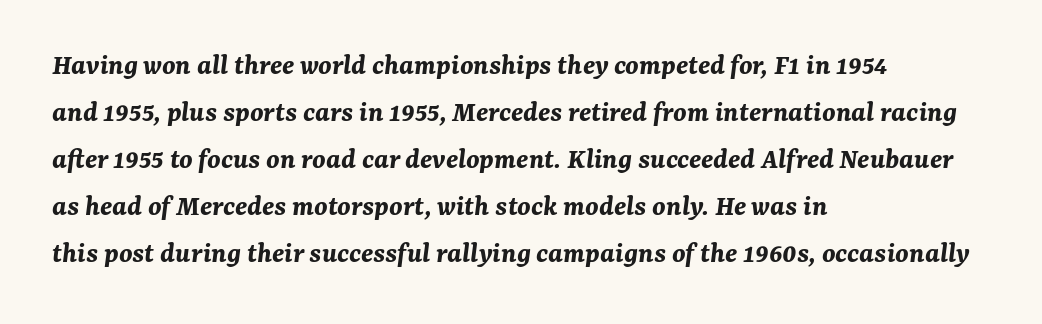
The image shows 30 px bold type, italic (leaning right); set left-aligned, normal line spacing (1.57x), normal letter spacing, not underlined; medium stroke contrast and a medium x-height.
